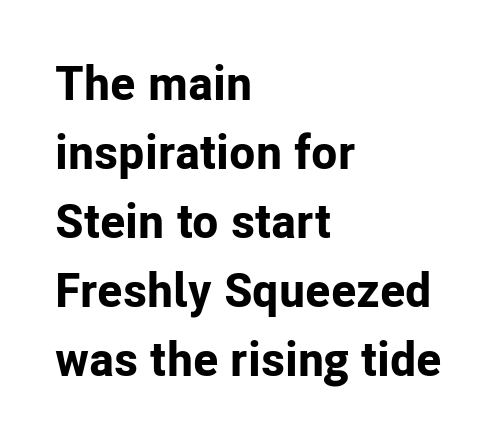
These lines were composed using upright roman letters. The rendering uses a moderate line-height, typical for paragraphs. The paragraph has a hard left edge and a soft right edge. Is the letter spacing exaggerated? No — it looks like the ordinary default. The sample has been set heavy, in full bold. Plain, unruled lines of type.
